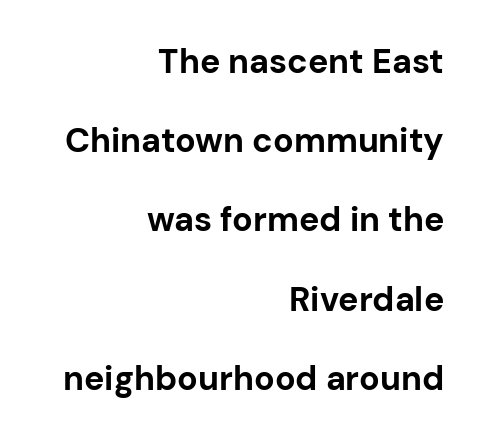
Q: Is the text bold? A: Yes.
Q: Is the text italic (slanted)? A: No, it is upright.
Q: Is the typeface a serif or a sans-serif typeface? A: Sans-serif.
Q: Is the text underlined? A: No.
Q: How is the paragraph aligned? A: Right-aligned.
Q: Is the spacing between letters normal or unusually wide? A: Normal.
Q: Is the spacing between lines tight, normal or loose? A: Loose.
Q: Width (condensed, normal, or wide)? A: Normal.
Q: Stroke contrast? A: Low.
Q: x-height? A: Medium.
Q: Monospaced? A: No.
